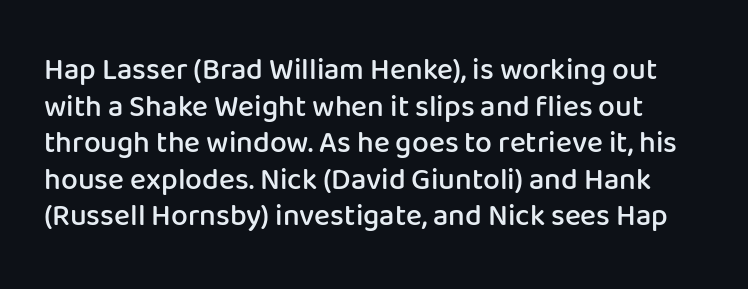
Q: Is the text bold? A: Semi-bold.
Q: Is the text italic (slanted)? A: No, it is upright.
Q: Is the typeface a serif or a sans-serif typeface? A: Sans-serif.
Q: Is the text underlined? A: No.
Q: Is the spacing between letters normal or unusually wide? A: Normal.
Q: Width (condensed, normal, or wide)? A: Normal.
Q: Stroke contrast? A: Low.
Q: x-height? A: Medium.
Q: Monospaced? A: No.
